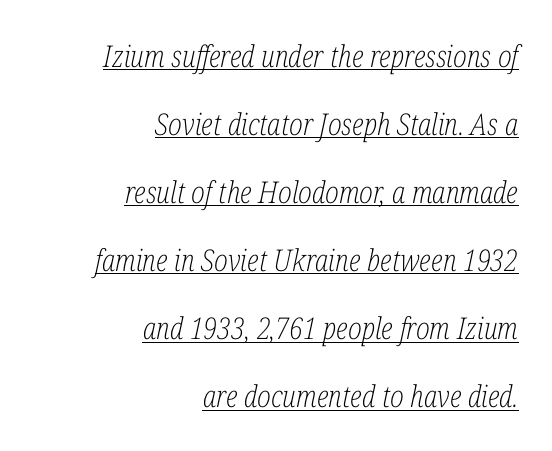
Q: Is the text bold? A: No.
Q: Is the text italic (slanted)? A: Yes, it leans right by about 12 degrees.
Q: Is the typeface a serif or a sans-serif typeface? A: Serif.
Q: Is the text underlined? A: Yes.
Q: How is the paragraph aligned? A: Right-aligned.
Q: Is the spacing between letters normal or unusually wide? A: Normal.
Q: Is the spacing between lines tight, normal or loose? A: Loose.
Q: Width (condensed, normal, or wide)? A: Condensed.
Q: Stroke contrast? A: Low.
Q: x-height? A: Medium.
Q: Monospaced? A: No.
